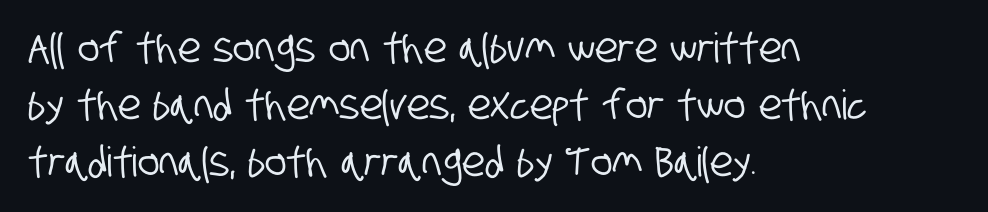
Q: Is the typeface a serif or a sans-serif typeface? A: Sans-serif.
Q: Is the text underlined? A: No.
Q: How is the paragraph aligned? A: Left-aligned.
Q: Is the spacing between letters normal or unusually wide? A: Normal.
Q: Is the spacing between lines tight, normal or loose? A: Normal.
Q: Width (condensed, normal, or wide)? A: Condensed.
Q: Stroke contrast? A: Low.
Q: x-height? A: Large.
Q: Monospaced? A: No.
